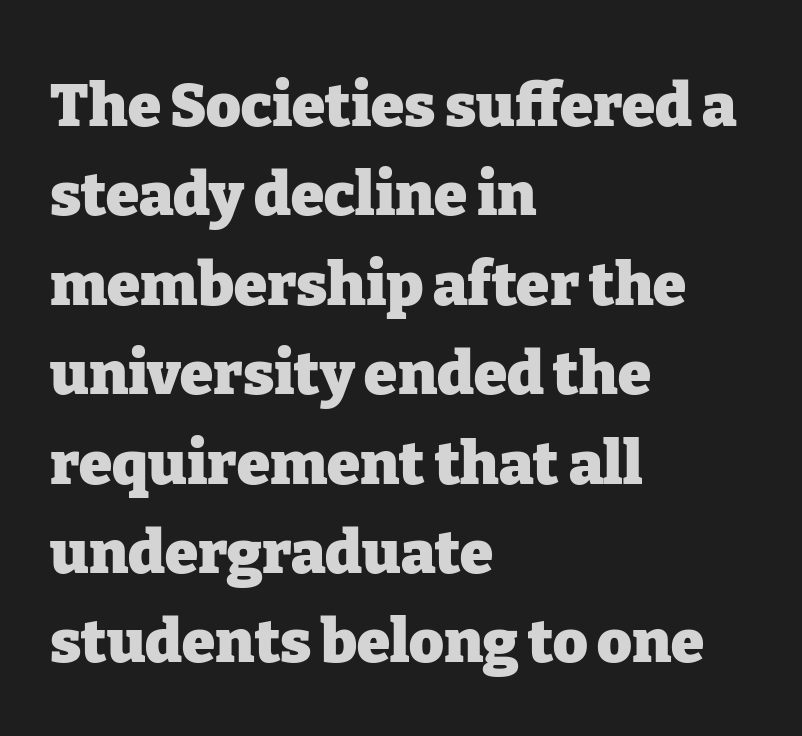
The letters carry serifs — small finishing strokes at the ends of their stems. Proportional: the letters do not fall into vertical columns. The type is set solid horizontally, with unmodified tracking. When letters stand straight like this, we call the style roman or upright. These words are printed bold, with thick strokes throughout.
